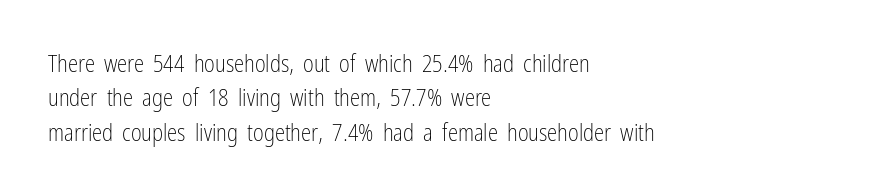
{"italic": "no", "bold": "no", "underline": "no", "align": "left", "line_spacing": "normal", "line_spacing_ratio": 1.5, "letter_spacing": "normal", "letter_spacing_em": 0.0, "glyph_px": 23}
